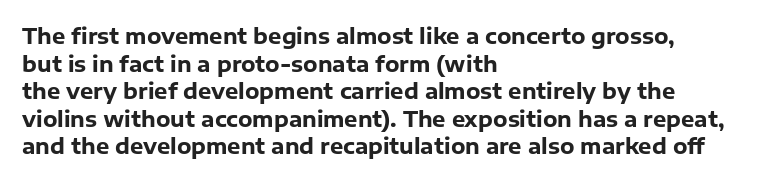
The image shows 21 px bold type, upright; set left-aligned, normal line spacing (1.31x), normal letter spacing, not underlined.
